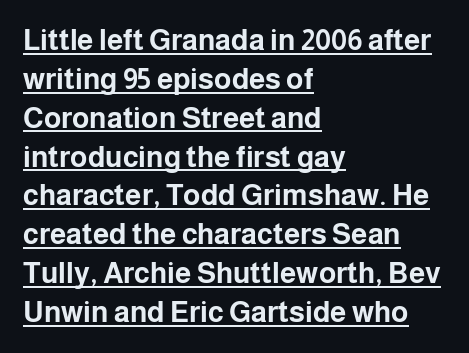
{"serif": "no", "italic": "no", "bold": "yes", "weight": "bold", "width": "normal", "stroke_contrast": "low", "x_height": "medium", "monospaced": "no", "underline": "yes", "align": "left", "line_spacing": "normal", "line_spacing_ratio": 1.34, "letter_spacing": "normal", "letter_spacing_em": 0.0, "glyph_px": 29}
